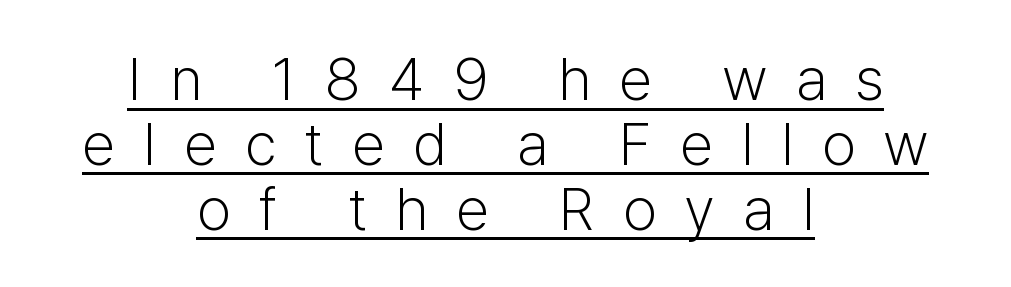
{"serif": "no", "italic": "no", "bold": "no", "weight": "light", "width": "normal", "stroke_contrast": "low", "x_height": "medium", "monospaced": "no", "underline": "yes", "align": "center", "line_spacing": "tight", "line_spacing_ratio": 1.08, "letter_spacing": "wide", "letter_spacing_em": 0.47, "glyph_px": 60}
